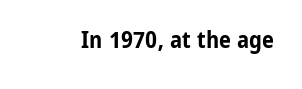
{"italic": "no", "bold": "yes", "underline": "no", "letter_spacing": "normal", "letter_spacing_em": 0.0, "glyph_px": 24}
